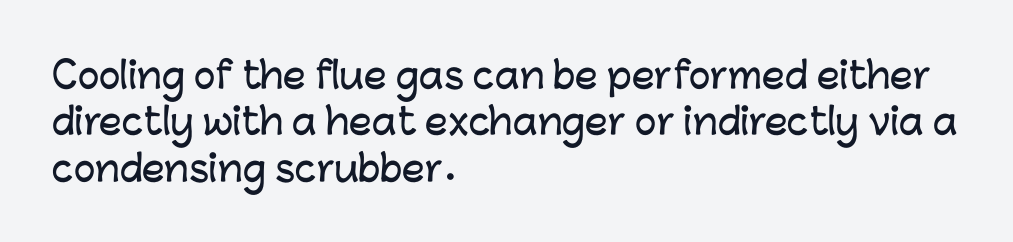
The image shows 36 px sans-serif type, upright; set left-aligned, normal line spacing (1.29x), normal letter spacing, not underlined; low stroke contrast and a medium x-height.
